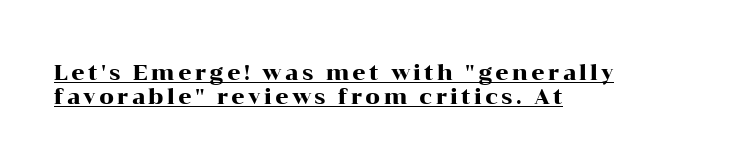
Is there an underline? Yes — a line sits under the letters. Casual observation: everything's shoved over to the left. Designer's note — italics off, roman on.
